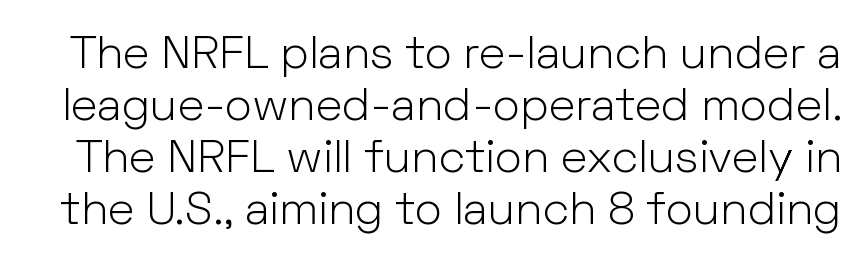
Check the space under the baseline: it is left empty. Character widths vary here, with narrow letters taking less room than wide ones. Classification — sans serif. No heavy texture on the line: the type isn't bold.
